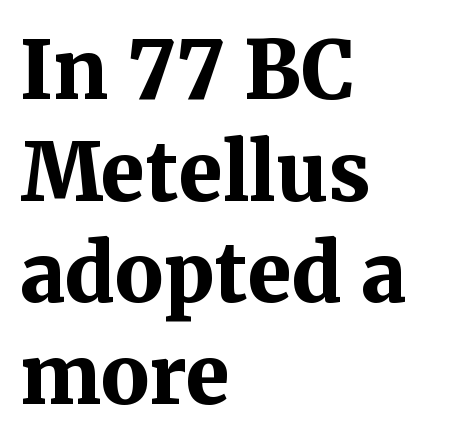
The zone under the glyphs is completely vacant. Characters remain perfectly vertical along every line. Layout note: lines flush left. This sample uses a serif face. Character widths vary here, with narrow letters taking less room than wide ones.
